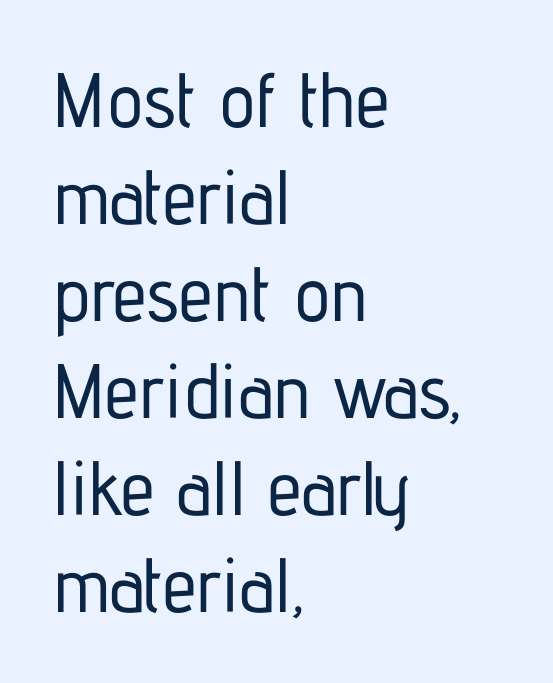
Spacing verdict: proportional, widths tailored to each character. Designer's note — italics off, roman on. The letterforms sit shoulder to shoulder at normal distance. The specimen omits any rule beneath the text block's lines. No feet cap the strokes, marking this as sans-serif type.
